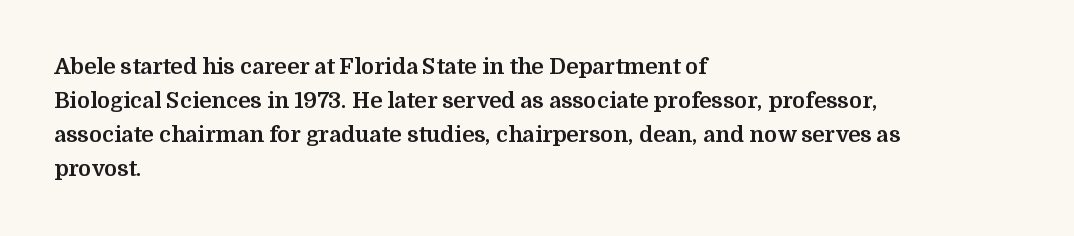
Q: Is the text bold? A: Yes.
Q: Is the text italic (slanted)? A: No, it is upright.
Q: Is the text underlined? A: No.
Q: How is the paragraph aligned? A: Left-aligned.
Q: Is the spacing between letters normal or unusually wide? A: Normal.
Q: Is the spacing between lines tight, normal or loose? A: Normal.
